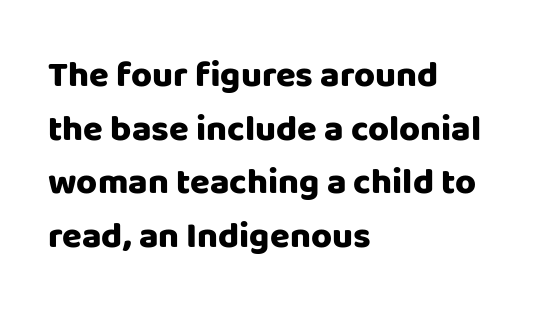
Q: Is the text bold? A: Yes.
Q: Is the text italic (slanted)? A: No, it is upright.
Q: Is the typeface a serif or a sans-serif typeface? A: Sans-serif.
Q: Is the text underlined? A: No.
Q: How is the paragraph aligned? A: Left-aligned.
Q: Is the spacing between letters normal or unusually wide? A: Normal.
Q: Is the spacing between lines tight, normal or loose? A: Normal.
Q: Width (condensed, normal, or wide)? A: Normal.
Q: Stroke contrast? A: Low.
Q: x-height? A: Large.
Q: Monospaced? A: No.
